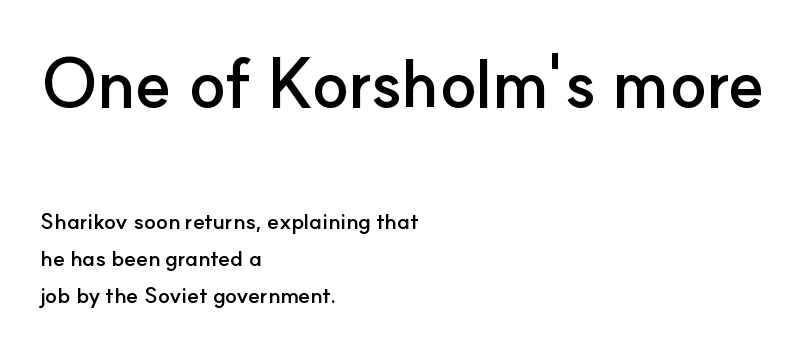
The image shows 67 px semibold sans-serif type, upright; set left-aligned, normal line spacing (1.69x), normal letter spacing, not underlined; the first (top) block is 3.05x larger; low stroke contrast and a small x-height.
